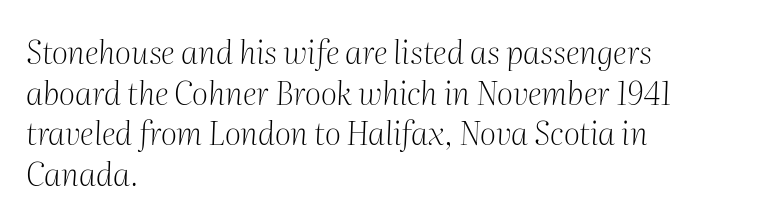
The image shows 32 px light serif type, italic (leaning right); set left-aligned, normal line spacing (1.27x), normal letter spacing, not underlined; medium stroke contrast and a medium x-height.
